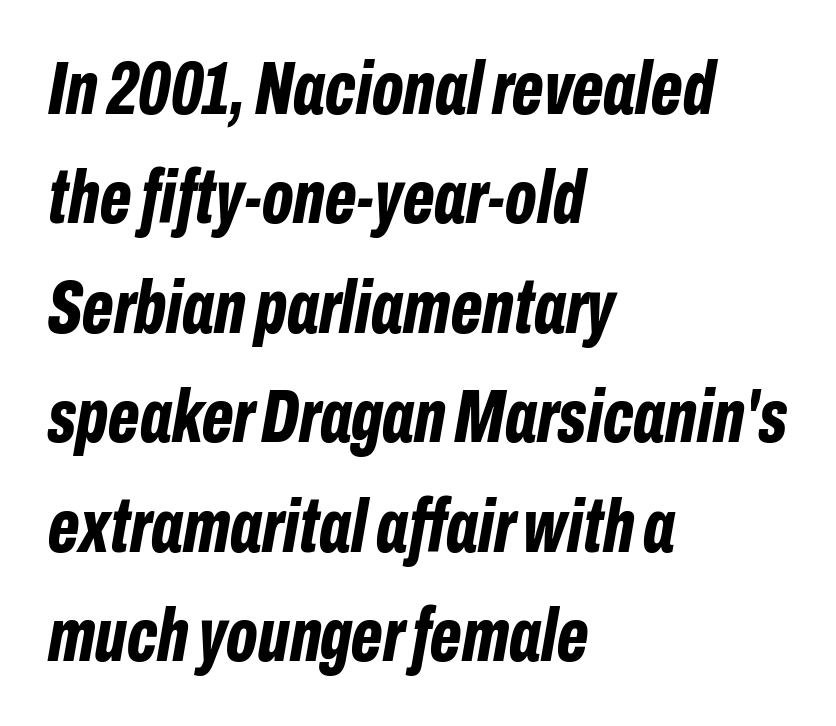
The image shows 75 px bold, condensed type, italic (leaning right); set left-aligned, normal line spacing (1.46x), normal letter spacing, not underlined; low stroke contrast and a medium x-height.
